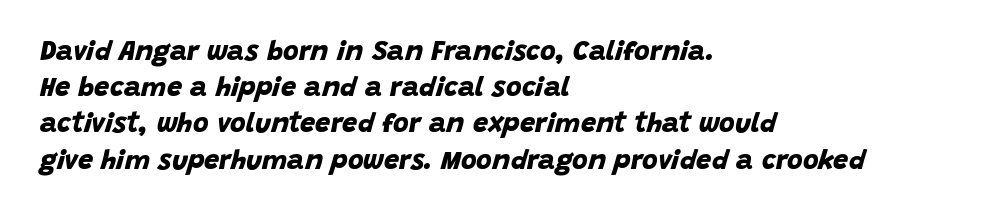
The image shows 27 px bold type; set left-aligned, normal line spacing (1.34x), normal letter spacing, not underlined.
